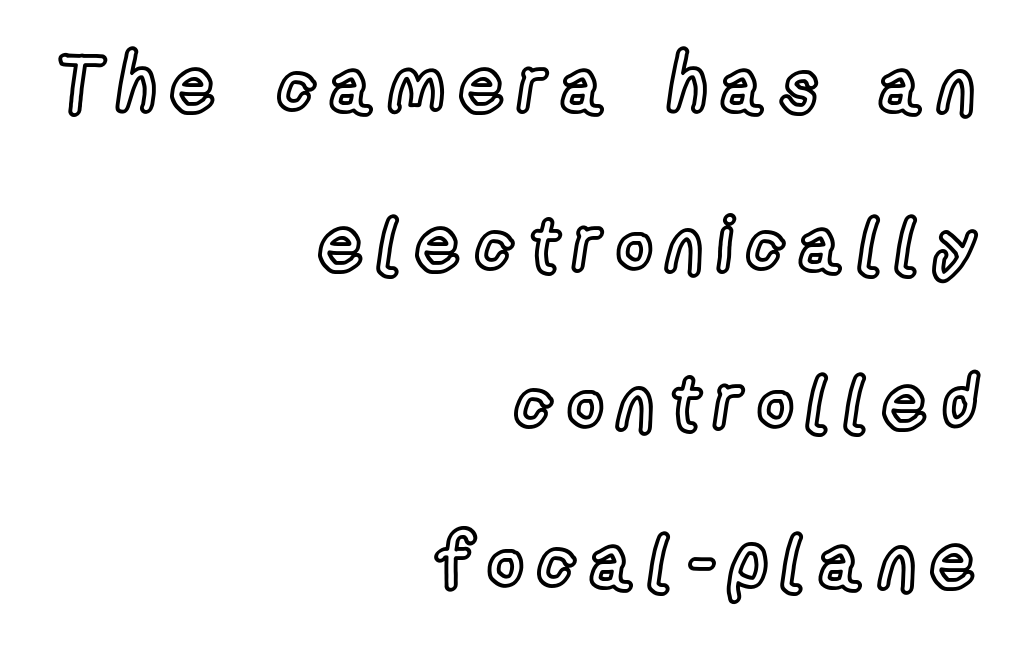
{"width": "condensed", "x_height": "medium", "monospaced": "no", "underline": "no", "align": "right", "line_spacing": "loose", "line_spacing_ratio": 2.06, "glyph_px": 77}
